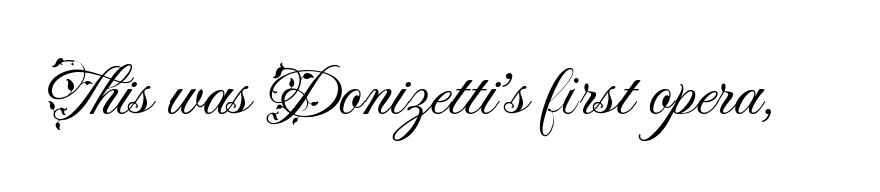
Q: Is the text bold? A: No.
Q: Is the text italic (slanted)? A: Yes.
Q: Is the typeface a serif or a sans-serif typeface? A: Sans-serif.
Q: Is the text underlined? A: No.
Q: Is the spacing between letters normal or unusually wide? A: Normal.
Q: Width (condensed, normal, or wide)? A: Normal.
Q: Stroke contrast? A: Medium.
Q: x-height? A: Small.
Q: Monospaced? A: No.
